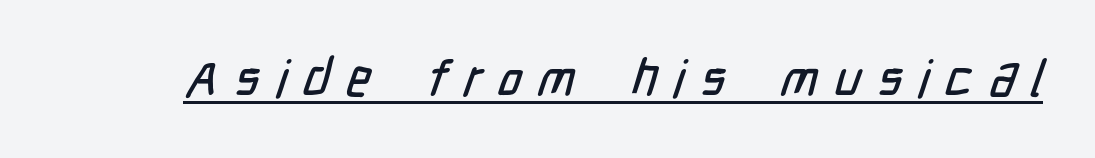
Looks like regular typesetting: each glyph gets only the width it needs. Students, note that the glyphs here are deliberately spaced far apart. The font family rendered here belongs to the sans-serif group. A baseline rule has been typeset under these characters.
